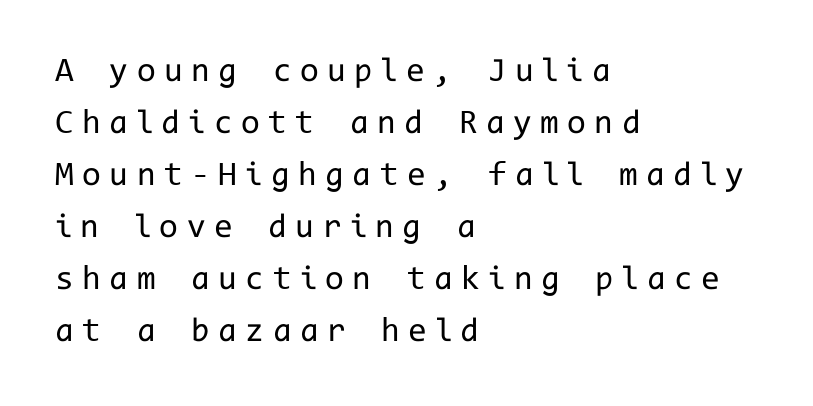
The image shows 34 px regular-weight sans-serif type, upright, monospaced; set left-aligned, normal line spacing (1.53x), unusually wide letter spacing (+0.25 em), not underlined; low stroke contrast and a medium x-height.
